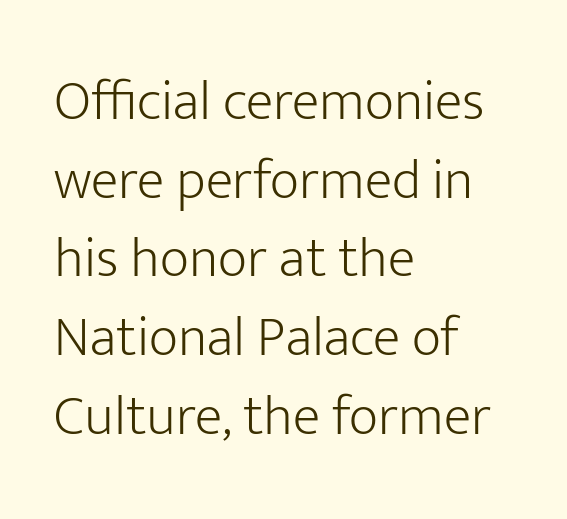
This sample has the flowing, uneven cadence of proportional lettering. The font's upright variant was chosen for this text. Characters follow at the spacing the type designer built in. Is the stroke heavy? The answer is a plain regular-or-lighter. The passage shown is typeset with a sans-serif family. Underline: absent.
